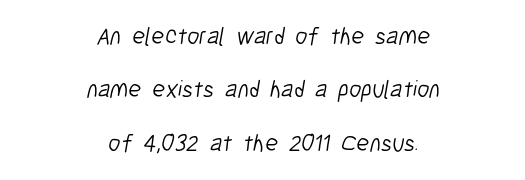
The rendering uses a large line-height, opening up the rows. Notice how the passage keeps no hard edge, just a central spine. Nothing heavy about these letters — not bold at all. Letter spacing: default. The passage shown is not underscored anywhere.
